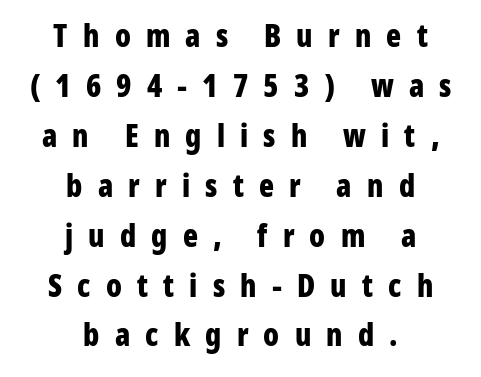
Nope, not italic — everything's standing straight. I'd describe the lettering as bold — thick and assertive. How would I describe the line gaps? Plain and ordinary. Unmarked baselines from the first word to the last. The passage shown is typeset with a sans-serif family.
